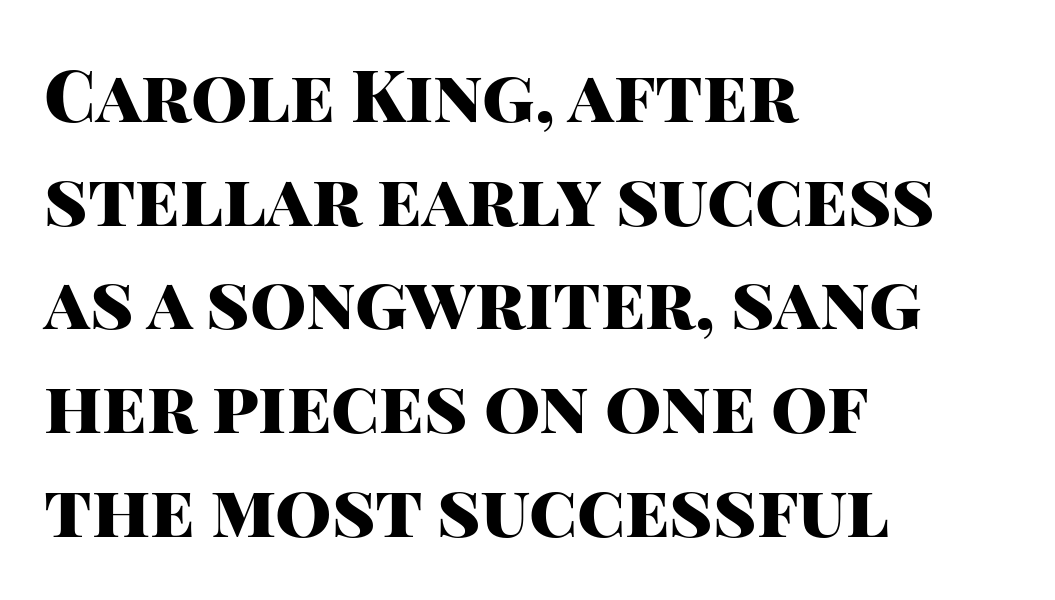
Q: Is the text bold? A: Yes.
Q: Is the text italic (slanted)? A: No, it is upright.
Q: Is the typeface a serif or a sans-serif typeface? A: Sans-serif.
Q: Is the text underlined? A: No.
Q: How is the paragraph aligned? A: Left-aligned.
Q: Is the spacing between letters normal or unusually wide? A: Normal.
Q: Is the spacing between lines tight, normal or loose? A: Normal.
Q: Width (condensed, normal, or wide)? A: Normal.
Q: Stroke contrast? A: High.
Q: x-height? A: Large.
Q: Monospaced? A: No.
